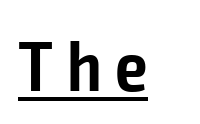
Does a line run under the words? Yes, clearly. Varying glyph widths throughout — classic text-font behaviour. A roman cut, with each character standing at attention. Weight check: semibold — heavier than regular, not quite bold.
